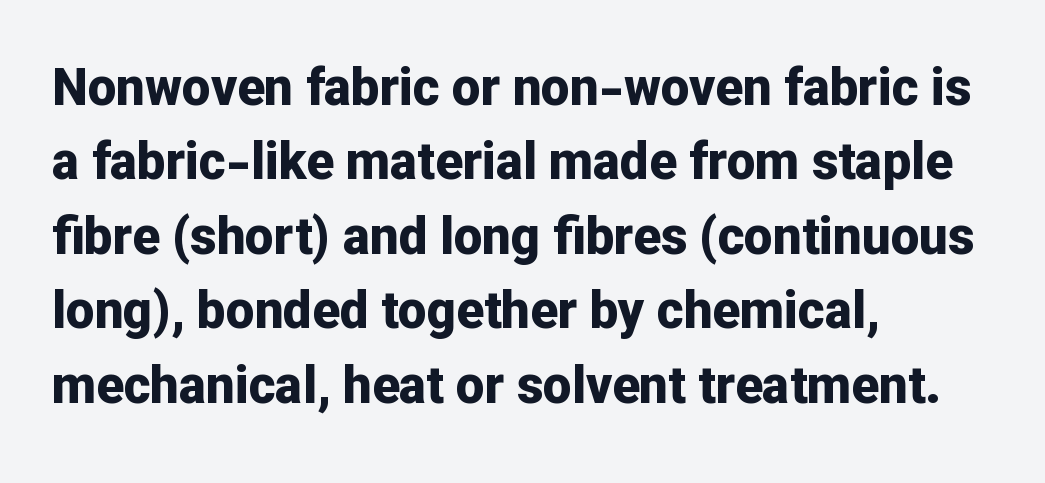
Q: Is the text bold? A: Yes.
Q: Is the text italic (slanted)? A: No, it is upright.
Q: Is the typeface a serif or a sans-serif typeface? A: Sans-serif.
Q: Is the text underlined? A: No.
Q: How is the paragraph aligned? A: Left-aligned.
Q: Is the spacing between letters normal or unusually wide? A: Normal.
Q: Is the spacing between lines tight, normal or loose? A: Normal.
Q: Width (condensed, normal, or wide)? A: Normal.
Q: Stroke contrast? A: Low.
Q: x-height? A: Medium.
Q: Monospaced? A: No.
